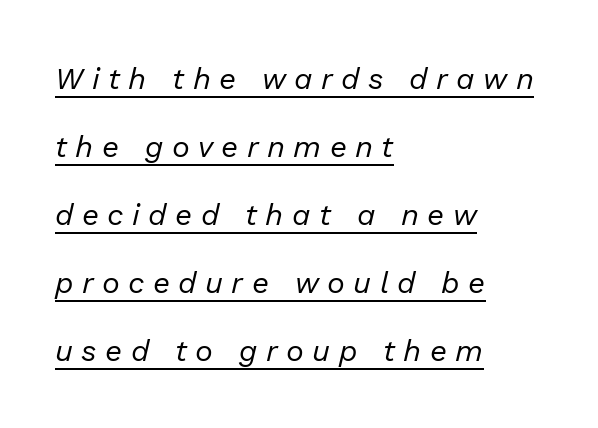
This reads as an unemphasized weight, regular at the heaviest. The sample's only ornament is a line tracing under the words. A student would call this left alignment; a typographer would say flush left, rag right. There's an unmistakable incline to the writing here. How are the letters spaced? Widely, with obvious added tracking. The block of text is sparse from top to bottom, with ample space between rows.
